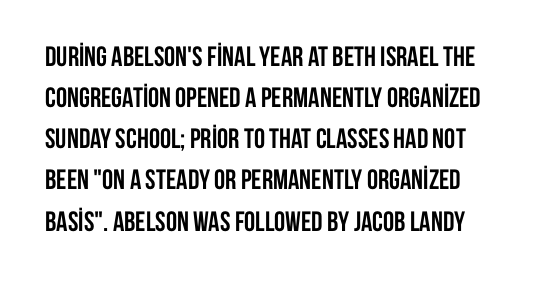
{"serif": "no", "italic": "no", "bold": "yes", "weight": "semibold", "width": "condensed", "stroke_contrast": "low", "x_height": "large", "monospaced": "no", "underline": "no", "line_spacing": "normal", "line_spacing_ratio": 1.47, "letter_spacing": "normal", "letter_spacing_em": 0.0, "glyph_px": 28}
